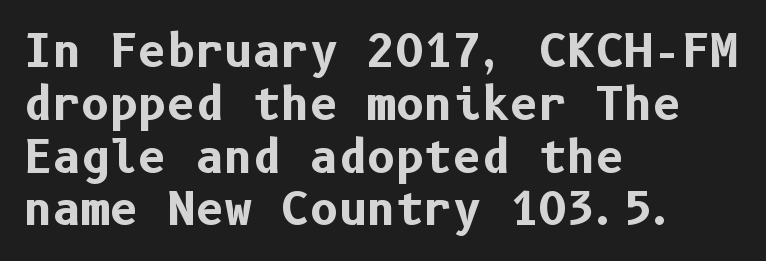
The image shows 44 px bold sans-serif type, upright; set left-aligned, line spacing 1.2x, normal letter spacing, not underlined; low stroke contrast and a medium x-height.
